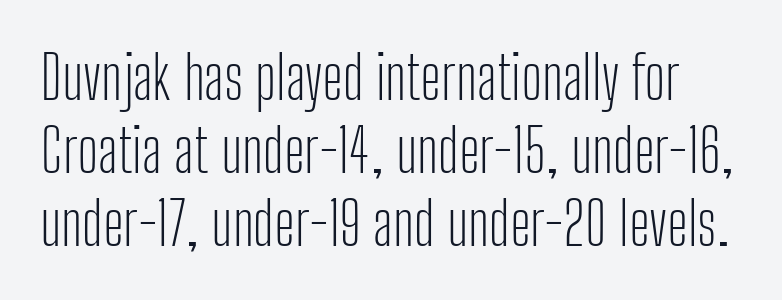
{"serif": "no", "italic": "no", "bold": "no", "weight": "light", "width": "condensed", "stroke_contrast": "low", "x_height": "medium", "monospaced": "no", "underline": "no", "line_spacing_ratio": 1.22, "letter_spacing": "normal", "letter_spacing_em": 0.0, "glyph_px": 60}
